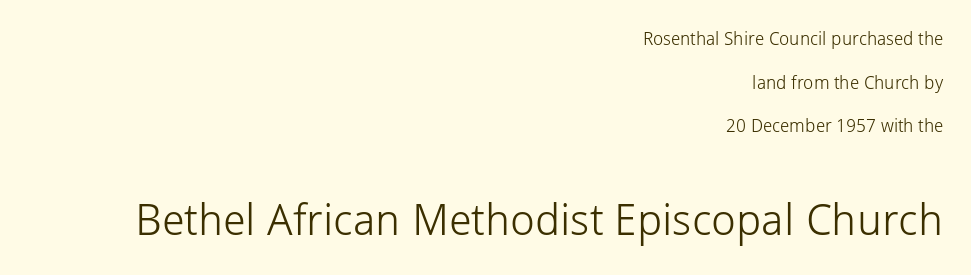
Q: Is the text bold? A: No.
Q: Is the text italic (slanted)? A: No, it is upright.
Q: Is the typeface a serif or a sans-serif typeface? A: Sans-serif.
Q: Is the text underlined? A: No.
Q: How is the paragraph aligned? A: Right-aligned.
Q: Is the spacing between letters normal or unusually wide? A: Normal.
Q: Is the spacing between lines tight, normal or loose? A: Loose.
Q: Which block of text is set in a larger size, the first (top) or the second (bottom)? A: The second (bottom) one.
Q: Width (condensed, normal, or wide)? A: Normal.
Q: Stroke contrast? A: Low.
Q: x-height? A: Medium.
Q: Monospaced? A: No.
